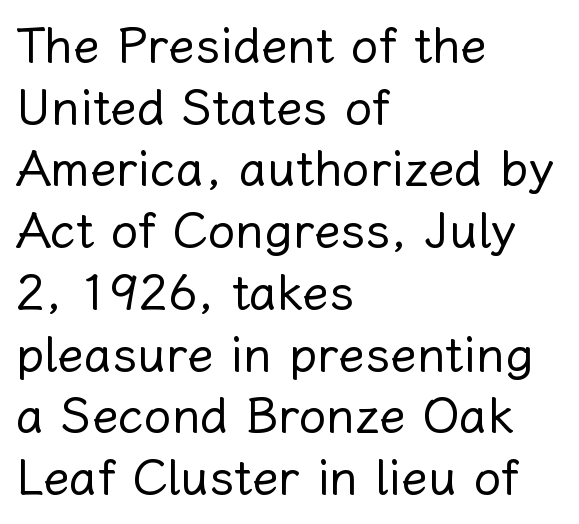
The image shows 49 px regular-weight type, upright; set left-aligned, normal line spacing (1.26x), normal letter spacing, not underlined; low stroke contrast and a medium x-height.
